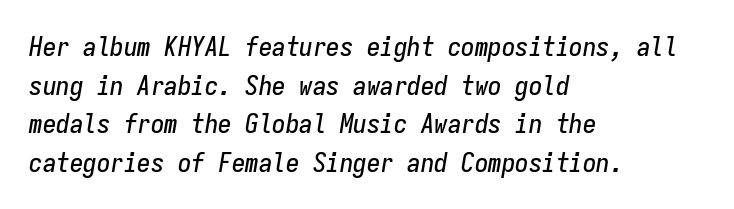
{"italic": "yes", "lean": "right", "slant_degrees": 9, "underline": "no", "align": "left", "line_spacing": "normal", "line_spacing_ratio": 1.43, "letter_spacing": "normal", "letter_spacing_em": 0.0, "glyph_px": 27}
